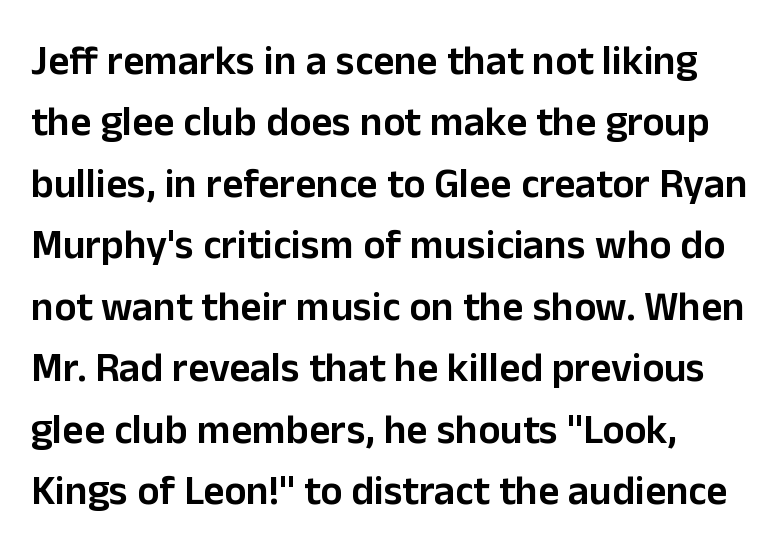
The image shows 41 px semibold sans-serif type, upright; set left-aligned, normal line spacing (1.5x), normal letter spacing, not underlined; low stroke contrast and a medium x-height.
